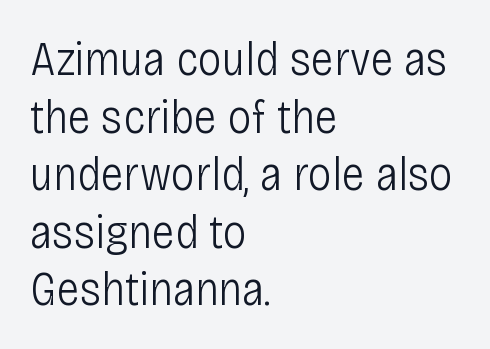
{"serif": "no", "italic": "no", "bold": "no", "weight": "light", "width": "condensed", "stroke_contrast": "low", "x_height": "large", "monospaced": "no", "underline": "no", "align": "left", "line_spacing_ratio": 1.2, "letter_spacing": "normal", "letter_spacing_em": 0.0, "glyph_px": 48}
